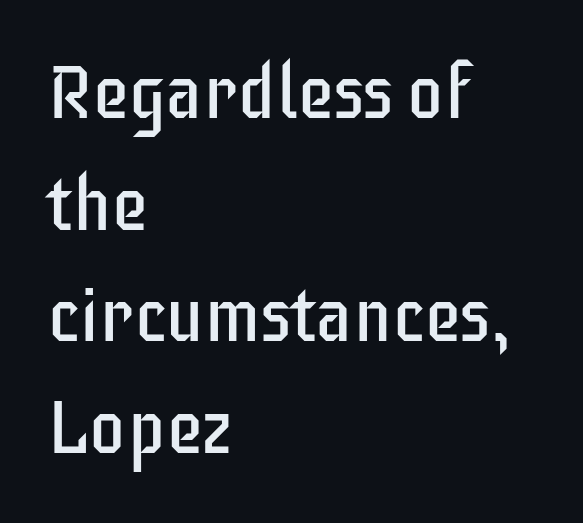
Q: Is the text bold? A: No.
Q: Is the text italic (slanted)? A: No, it is upright.
Q: Is the typeface a serif or a sans-serif typeface? A: Sans-serif.
Q: Is the text underlined? A: No.
Q: How is the paragraph aligned? A: Left-aligned.
Q: Is the spacing between letters normal or unusually wide? A: Normal.
Q: Is the spacing between lines tight, normal or loose? A: Normal.
Q: Width (condensed, normal, or wide)? A: Condensed.
Q: Stroke contrast? A: Low.
Q: x-height? A: Large.
Q: Monospaced? A: No.
